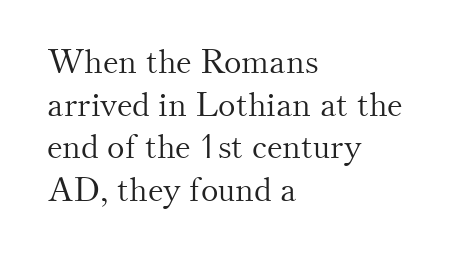
Q: Is the text bold? A: No.
Q: Is the text italic (slanted)? A: No, it is upright.
Q: Is the typeface a serif or a sans-serif typeface? A: Serif.
Q: Is the text underlined? A: No.
Q: How is the paragraph aligned? A: Left-aligned.
Q: Is the spacing between letters normal or unusually wide? A: Normal.
Q: Is the spacing between lines tight, normal or loose? A: Normal.
Q: Width (condensed, normal, or wide)? A: Normal.
Q: Stroke contrast? A: Medium.
Q: x-height? A: Small.
Q: Monospaced? A: No.
